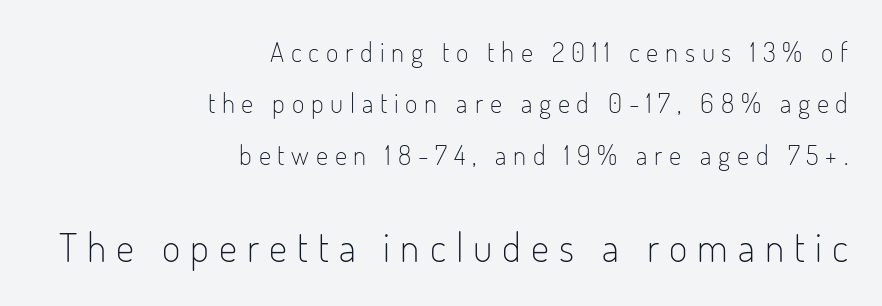
The image shows 40 px light, condensed sans-serif type, upright; set right-aligned, loose line spacing (1.9x), unusually wide letter spacing (+0.25 em), not underlined; the second (bottom) block is 1.48x larger; low stroke contrast and a small x-height.
